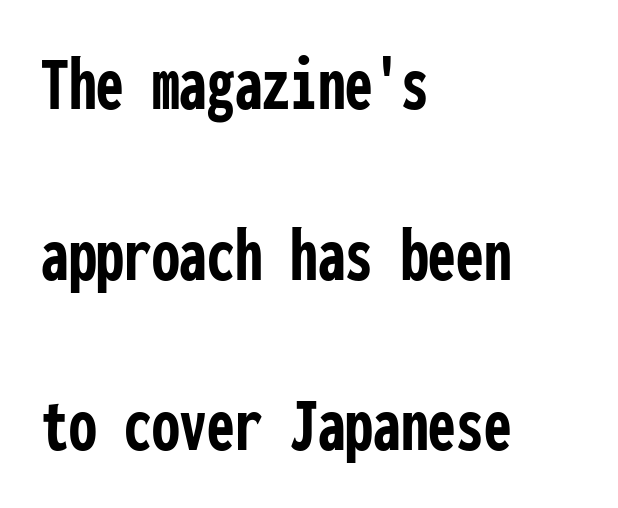
{"serif": "no", "italic": "no", "bold": "yes", "weight": "semibold", "width": "condensed", "stroke_contrast": "low", "x_height": "medium", "monospaced": "yes", "underline": "no", "align": "left", "line_spacing": "loose", "line_spacing_ratio": 2.16, "letter_spacing": "normal", "letter_spacing_em": 0.0, "glyph_px": 79}
